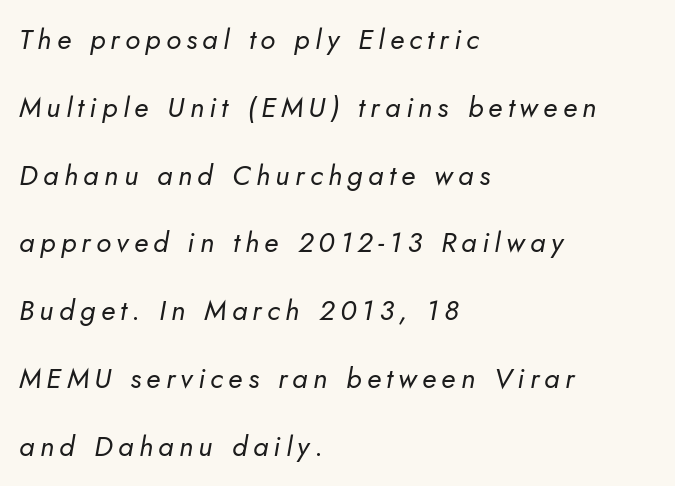
Q: Is the text bold? A: No.
Q: Is the text italic (slanted)? A: Yes, it leans right by about 5 degrees.
Q: Is the text underlined? A: No.
Q: How is the paragraph aligned? A: Left-aligned.
Q: Is the spacing between lines tight, normal or loose? A: Loose.
Q: Width (condensed, normal, or wide)? A: Normal.
Q: Stroke contrast? A: Low.
Q: x-height? A: Small.
Q: Monospaced? A: No.
